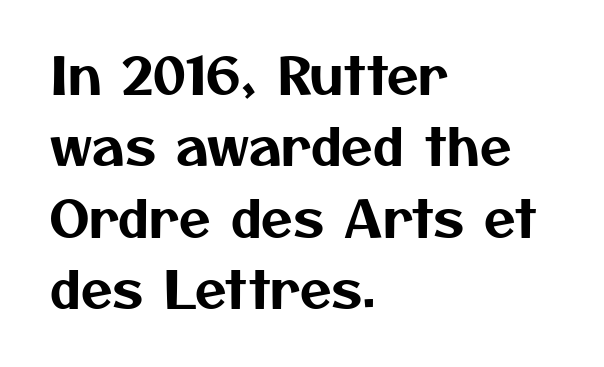
Q: Is the typeface a serif or a sans-serif typeface? A: Sans-serif.
Q: Is the text underlined? A: No.
Q: How is the paragraph aligned? A: Left-aligned.
Q: Is the spacing between letters normal or unusually wide? A: Normal.
Q: Is the spacing between lines tight, normal or loose? A: Normal.
Q: Width (condensed, normal, or wide)? A: Normal.
Q: Stroke contrast? A: Medium.
Q: x-height? A: Medium.
Q: Monospaced? A: No.
